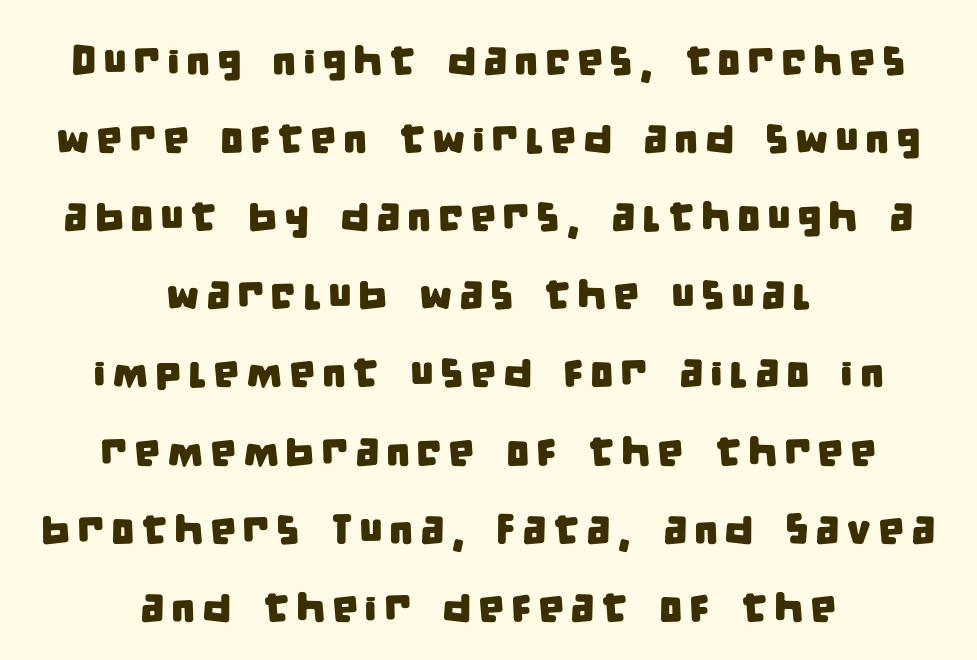
The image shows 42 px condensed sans-serif type; set centered, line spacing 1.86x, not underlined; low stroke contrast and a large x-height.
